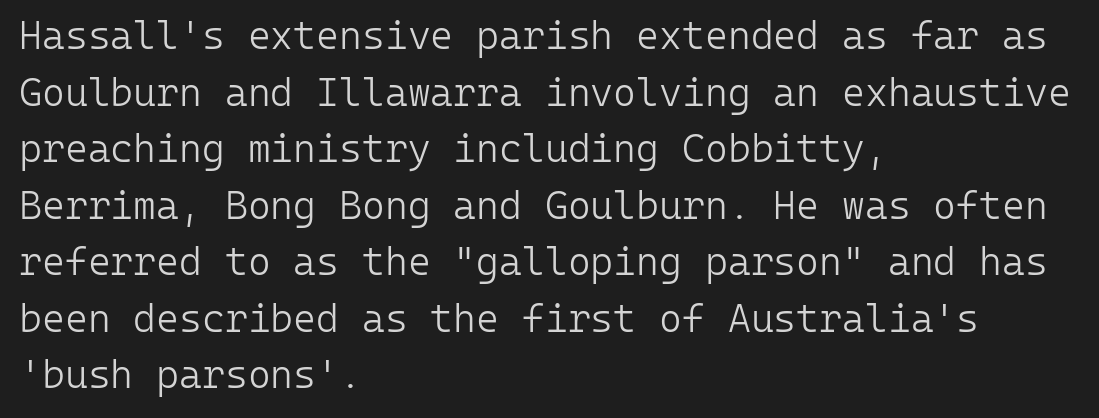
{"serif": "no", "italic": "no", "bold": "no", "weight": "light", "width": "normal", "stroke_contrast": "low", "x_height": "medium", "monospaced": "yes", "underline": "no", "align": "left", "line_spacing": "normal", "line_spacing_ratio": 1.45, "letter_spacing": "normal", "letter_spacing_em": 0.0, "glyph_px": 39}
